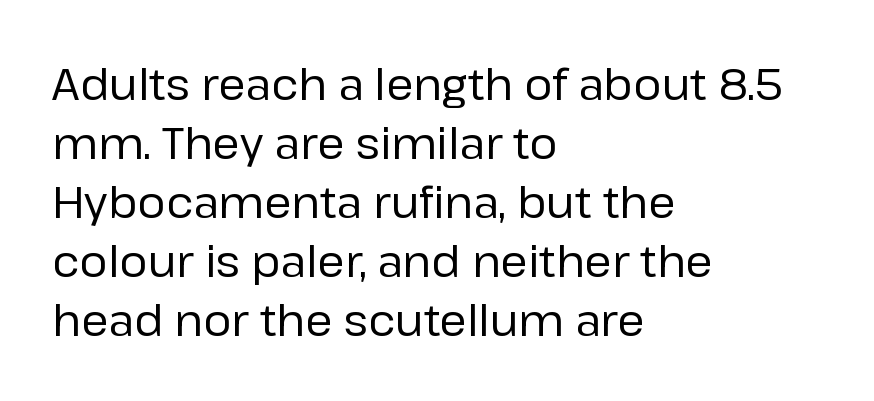
{"serif": "no", "italic": "no", "bold": "no", "weight": "regular", "width": "normal", "stroke_contrast": "low", "x_height": "medium", "monospaced": "no", "underline": "no", "align": "left", "line_spacing": "normal", "line_spacing_ratio": 1.34, "letter_spacing": "normal", "letter_spacing_em": 0.0, "glyph_px": 44}
